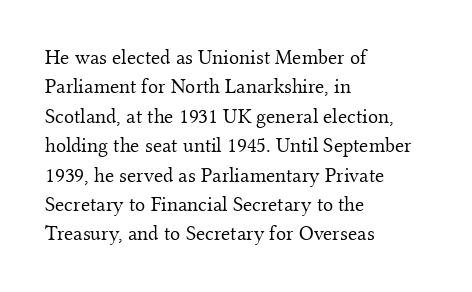
Q: Is the text bold? A: No.
Q: Is the text italic (slanted)? A: No, it is upright.
Q: Is the text underlined? A: No.
Q: How is the paragraph aligned? A: Left-aligned.
Q: Is the spacing between letters normal or unusually wide? A: Normal.
Q: Is the spacing between lines tight, normal or loose? A: Normal.
